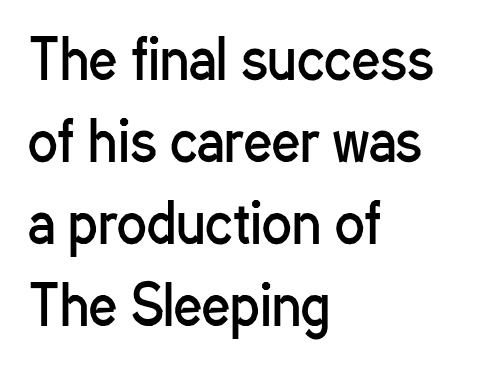
{"serif": "no", "italic": "no", "bold": "no", "weight": "regular", "width": "condensed", "stroke_contrast": "low", "x_height": "medium", "monospaced": "no", "underline": "no", "align": "left", "line_spacing": "normal", "line_spacing_ratio": 1.49, "letter_spacing": "normal", "letter_spacing_em": 0.0, "glyph_px": 55}
